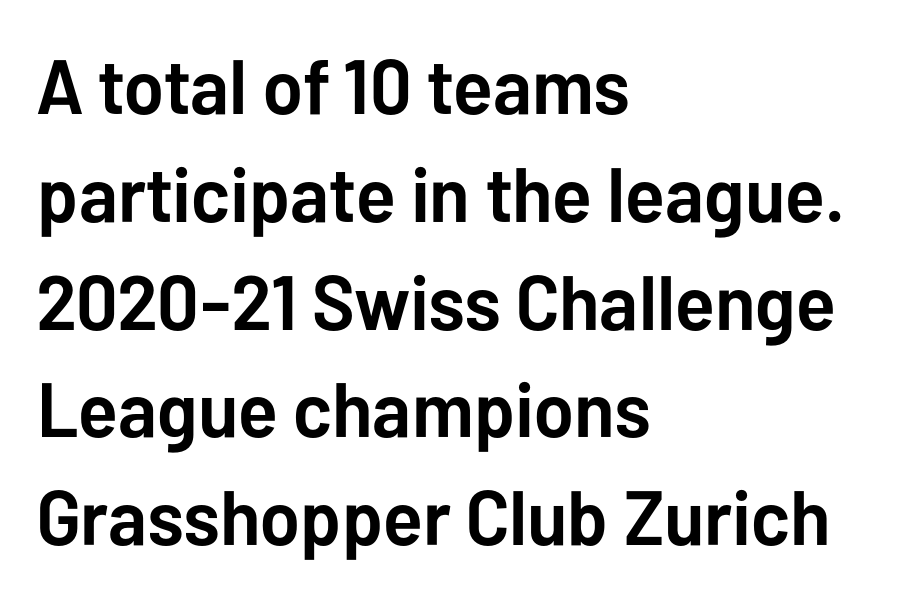
{"serif": "no", "italic": "no", "bold": "yes", "weight": "semibold", "width": "normal", "stroke_contrast": "low", "x_height": "medium", "monospaced": "no", "underline": "no", "align": "left", "line_spacing": "normal", "line_spacing_ratio": 1.4, "letter_spacing": "normal", "letter_spacing_em": 0.0, "glyph_px": 77}
